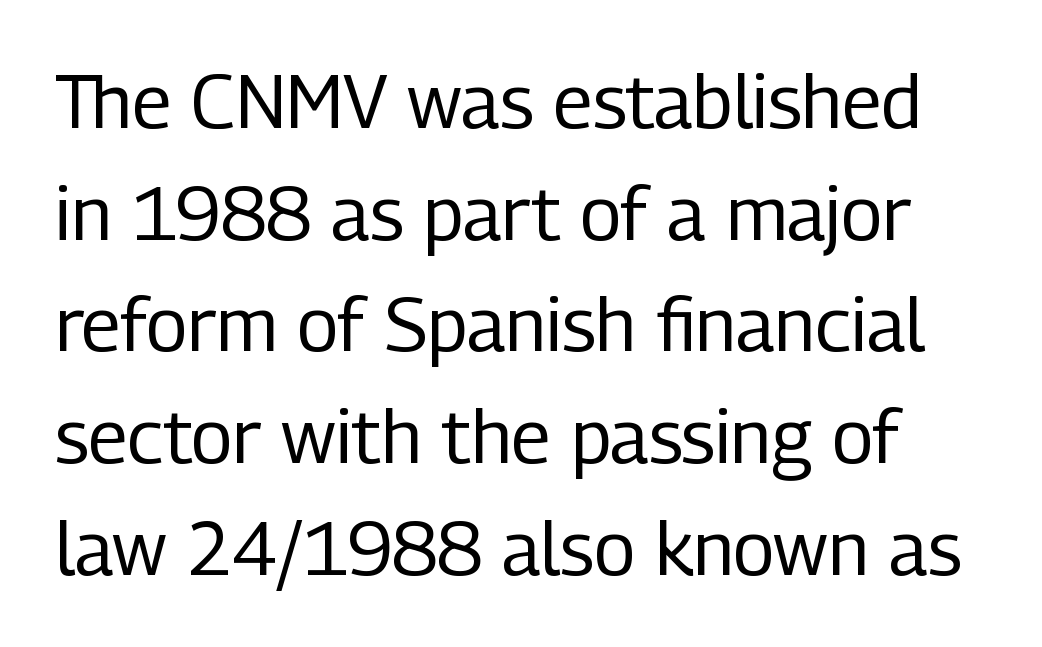
Q: Is the text bold? A: No.
Q: Is the text italic (slanted)? A: No, it is upright.
Q: Is the typeface a serif or a sans-serif typeface? A: Sans-serif.
Q: Is the text underlined? A: No.
Q: Is the spacing between letters normal or unusually wide? A: Normal.
Q: Is the spacing between lines tight, normal or loose? A: Normal.
Q: Width (condensed, normal, or wide)? A: Condensed.
Q: Stroke contrast? A: Low.
Q: x-height? A: Medium.
Q: Monospaced? A: No.
